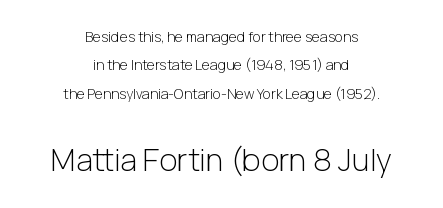
{"serif": "no", "italic": "no", "bold": "no", "weight": "light", "width": "normal", "stroke_contrast": "low", "x_height": "medium", "monospaced": "no", "underline": "no", "align": "center", "line_spacing": "loose", "line_spacing_ratio": 2.02, "letter_spacing": "normal", "letter_spacing_em": 0.0, "larger_block": "second", "size_ratio": 2.21, "glyph_px": 31}
